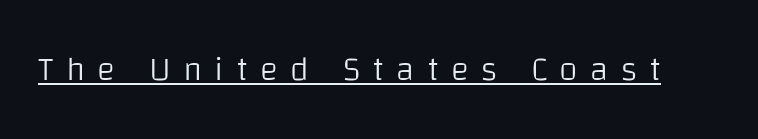
The image shows 34 px light sans-serif type, upright; set unusually wide letter spacing (+0.36 em), underlined; low stroke contrast and a large x-height.
